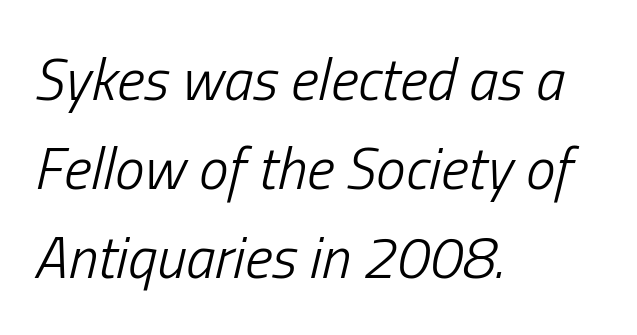
{"italic": "yes", "lean": "right", "slant_degrees": 13, "bold": "no", "weight": "light", "width": "condensed", "stroke_contrast": "low", "x_height": "medium", "monospaced": "no", "underline": "no", "align": "left", "line_spacing": "normal", "line_spacing_ratio": 1.51, "letter_spacing": "normal", "letter_spacing_em": 0.0, "glyph_px": 59}
